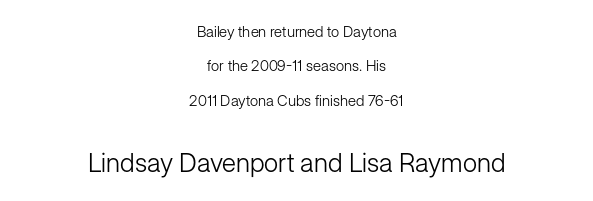
Leading is clearly above the norm, producing a sparse column. In terms of letterspacing, this is plain default setting. Scale increases going downward across the two blocks. Bold? No — there's no thickening of the strokes. The type sits square on the baseline with zero lean. Layout note: lines centered.
